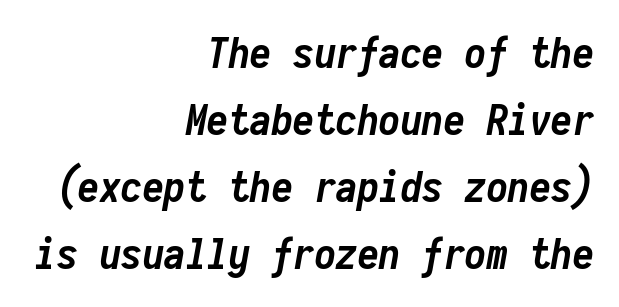
Q: Is the text bold? A: Yes.
Q: Is the text italic (slanted)? A: Yes, it leans right by about 10 degrees.
Q: Is the text underlined? A: No.
Q: How is the paragraph aligned? A: Right-aligned.
Q: Is the spacing between letters normal or unusually wide? A: Normal.
Q: Is the spacing between lines tight, normal or loose? A: Normal.
Q: Width (condensed, normal, or wide)? A: Condensed.
Q: Stroke contrast? A: Low.
Q: x-height? A: Medium.
Q: Monospaced? A: Yes.
